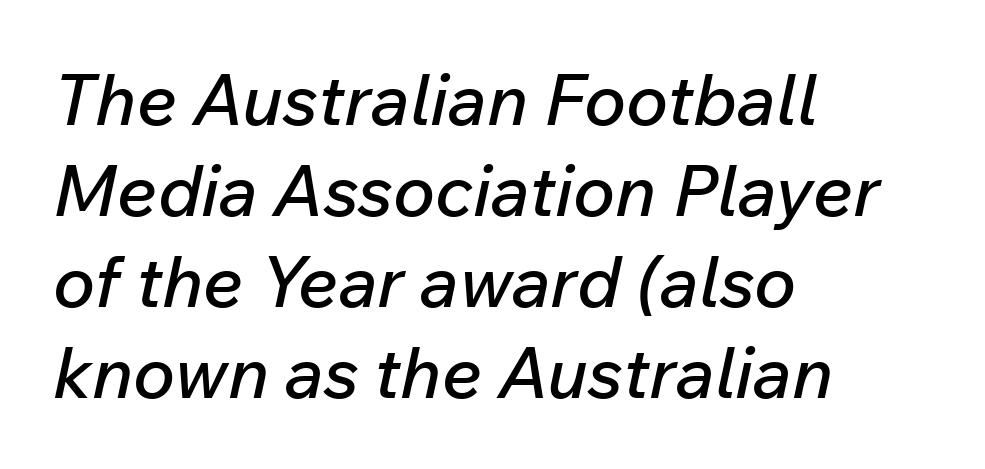
{"italic": "yes", "lean": "right", "slant_degrees": 12, "width": "normal", "stroke_contrast": "low", "x_height": "medium", "monospaced": "no", "underline": "no", "align": "left", "line_spacing": "normal", "line_spacing_ratio": 1.28, "letter_spacing": "normal", "letter_spacing_em": 0.0, "glyph_px": 71}
